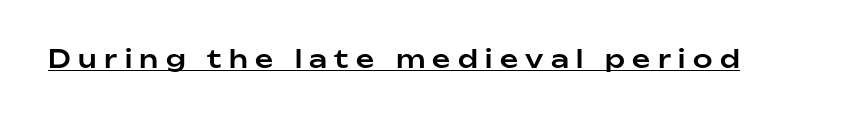
The image shows 25 px text type, upright; set unusually wide letter spacing (+0.3 em), underlined.
